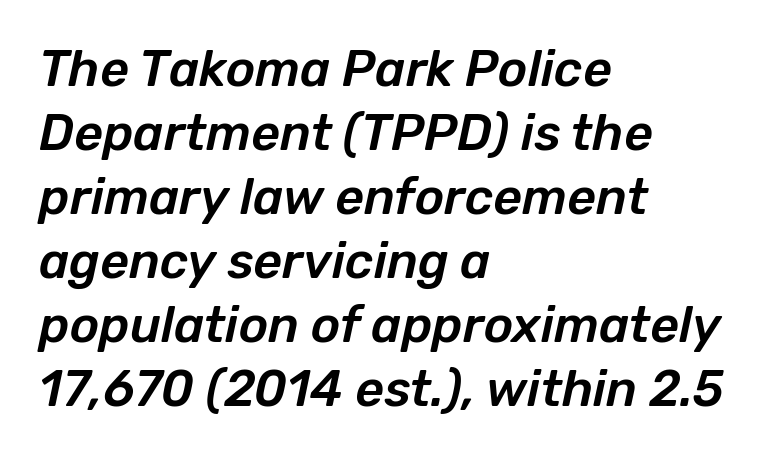
{"italic": "yes", "lean": "right", "slant_degrees": 12, "width": "normal", "stroke_contrast": "low", "x_height": "medium", "monospaced": "no", "underline": "no", "align": "left", "line_spacing": "normal", "line_spacing_ratio": 1.28, "letter_spacing": "normal", "letter_spacing_em": 0.0, "glyph_px": 50}
